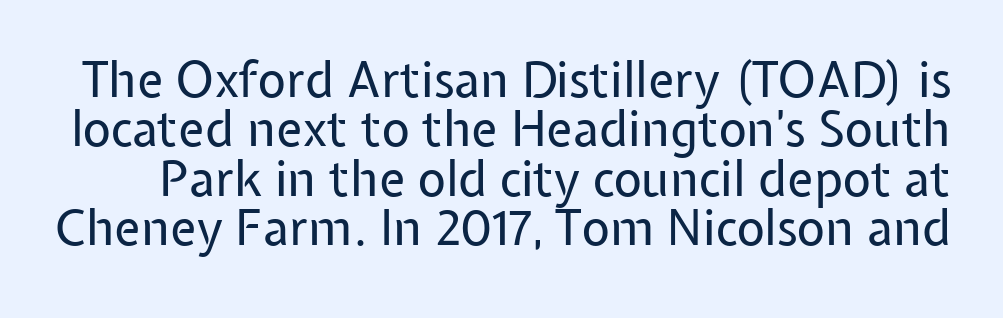
{"serif": "no", "italic": "no", "bold": "no", "weight": "regular", "width": "normal", "stroke_contrast": "low", "x_height": "medium", "monospaced": "no", "underline": "no", "line_spacing": "tight", "line_spacing_ratio": 1.01, "letter_spacing": "normal", "letter_spacing_em": 0.0, "glyph_px": 49}
